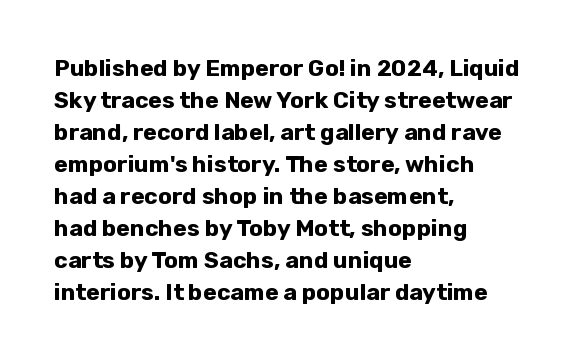
Q: Is the text bold? A: Yes.
Q: Is the text italic (slanted)? A: No, it is upright.
Q: Is the text underlined? A: No.
Q: How is the paragraph aligned? A: Left-aligned.
Q: Is the spacing between letters normal or unusually wide? A: Normal.
Q: Is the spacing between lines tight, normal or loose? A: Normal.
